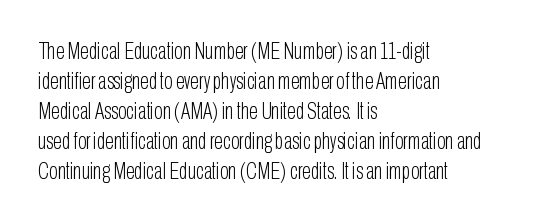
The lines are quadded left. The font sits on the lighter half of the weight spectrum, regular included. Tracking here is standard; glyphs follow each other at the usual distance. Italic? Not at all — the glyphs are vertical. Rule under the text: the space is simply empty.
